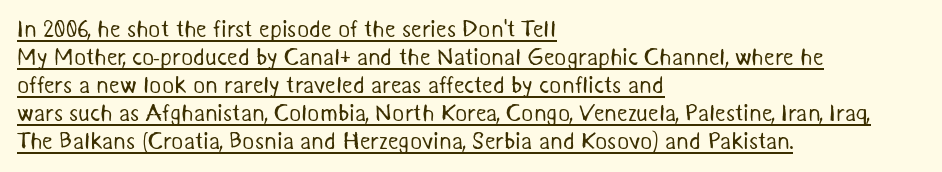
{"bold": "no", "underline": "yes", "align": "left", "line_spacing_ratio": 1.22, "letter_spacing": "normal", "letter_spacing_em": 0.0, "glyph_px": 23}
